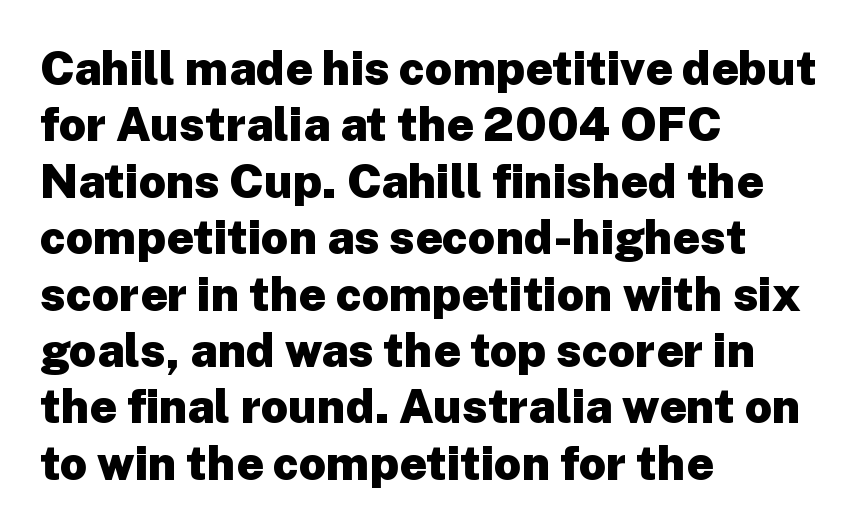
The image shows 47 px heavy sans-serif type, upright; set left-aligned, line spacing 1.2x, normal letter spacing, not underlined; low stroke contrast and a medium x-height.
